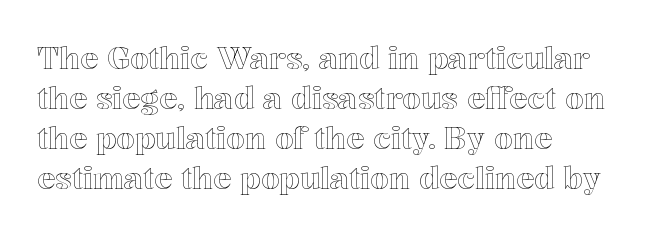
Q: Is the text italic (slanted)? A: No, it is upright.
Q: Is the text underlined? A: No.
Q: How is the paragraph aligned? A: Left-aligned.
Q: Is the spacing between letters normal or unusually wide? A: Normal.
Q: Is the spacing between lines tight, normal or loose? A: Normal.
Q: Width (condensed, normal, or wide)? A: Normal.
Q: x-height? A: Medium.
Q: Monospaced? A: No.
